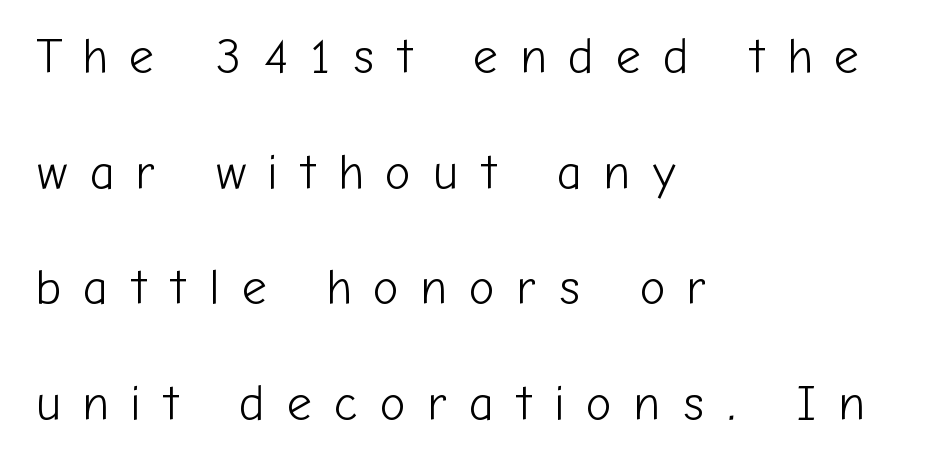
Students, note that the glyphs here are deliberately spaced far apart. Note: no serifs on the glyphs. The space beneath each line is pristine and unruled. Line beginnings align vertically; line endings do not. Each letter keeps its own natural width here, so spacing adapts to shape. Summary of weight: not heavy and not bold.
